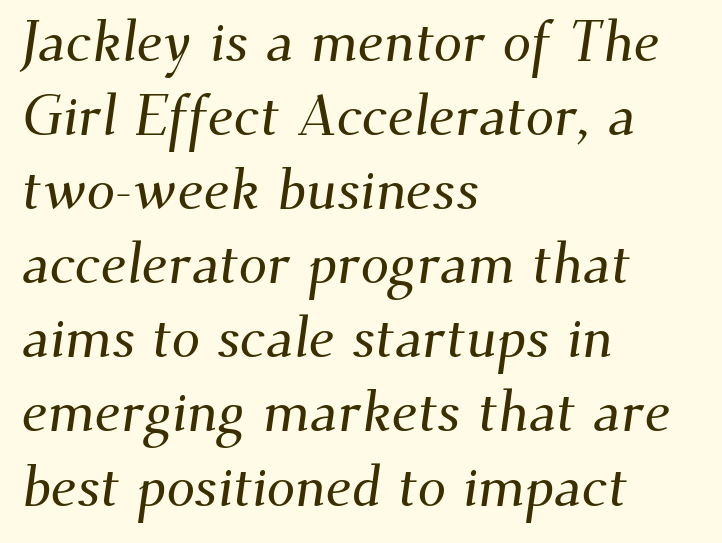
Q: Is the typeface a serif or a sans-serif typeface? A: Serif.
Q: Is the text underlined? A: No.
Q: How is the paragraph aligned? A: Left-aligned.
Q: Is the spacing between letters normal or unusually wide? A: Normal.
Q: Is the spacing between lines tight, normal or loose? A: Normal.
Q: Width (condensed, normal, or wide)? A: Normal.
Q: Stroke contrast? A: Medium.
Q: x-height? A: Small.
Q: Monospaced? A: No.
